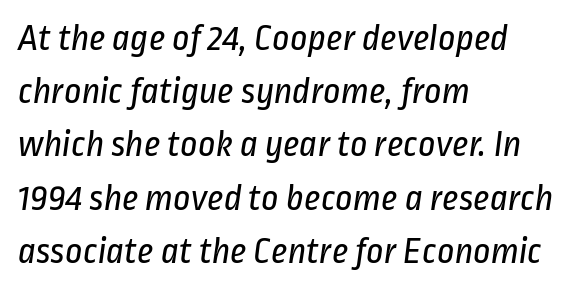
The image shows 38 px regular-weight, condensed sans-serif type; set left-aligned, normal line spacing (1.4x), normal letter spacing, not underlined; low stroke contrast and a medium x-height.
